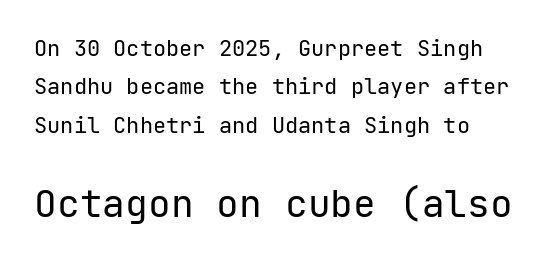
The gaps between neighbouring characters are ordinary and unremarkable. Unmarked baselines from the first word to the last. Regarding serifs, this sample does without them. The typeface has the unassuming heft of standard copy or less. Of the two passages, the one underneath uses the larger point size. The letters stand upright; this is a roman face.
